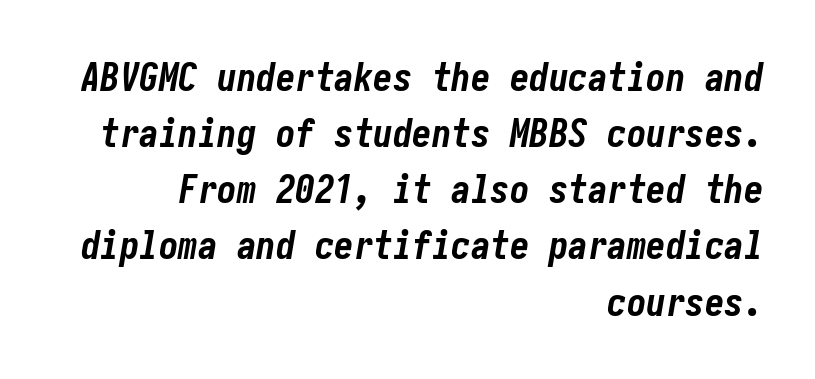
Q: Is the text bold? A: Yes.
Q: Is the text italic (slanted)? A: Yes, it leans right by about 10 degrees.
Q: Is the text underlined? A: No.
Q: How is the paragraph aligned? A: Right-aligned.
Q: Is the spacing between letters normal or unusually wide? A: Normal.
Q: Is the spacing between lines tight, normal or loose? A: Normal.
Q: Width (condensed, normal, or wide)? A: Condensed.
Q: Stroke contrast? A: Low.
Q: x-height? A: Medium.
